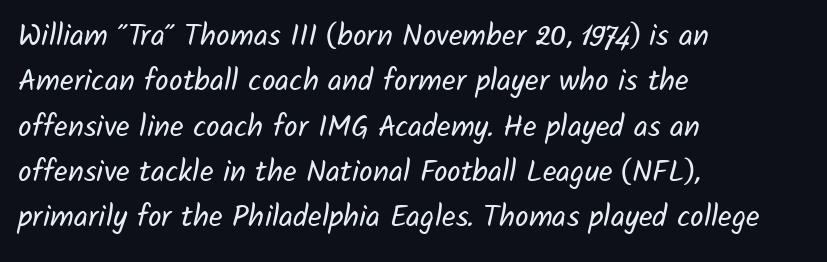
The setting favours the left margin, as ordinary paragraphs usually do. The letterforms sit shoulder to shoulder at normal distance. This sample has the flowing, uneven cadence of proportional lettering. Does the leading feel generous? No, just average. The passage shown is not underscored anywhere. The letters carry no serifs — their stems end cleanly without finishing strokes.
